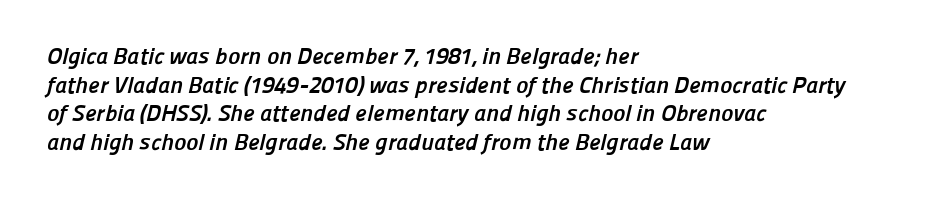
Q: Is the text bold? A: Yes.
Q: Is the text underlined? A: No.
Q: How is the paragraph aligned? A: Left-aligned.
Q: Is the spacing between letters normal or unusually wide? A: Normal.
Q: Is the spacing between lines tight, normal or loose? A: Normal.
